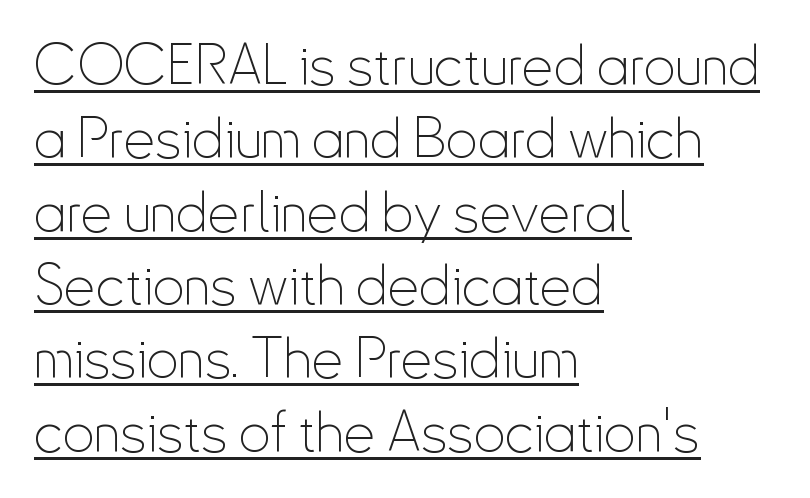
The image shows 56 px thin, condensed sans-serif type, upright; set left-aligned, normal line spacing (1.31x), normal letter spacing, underlined; low stroke contrast and a small x-height.
